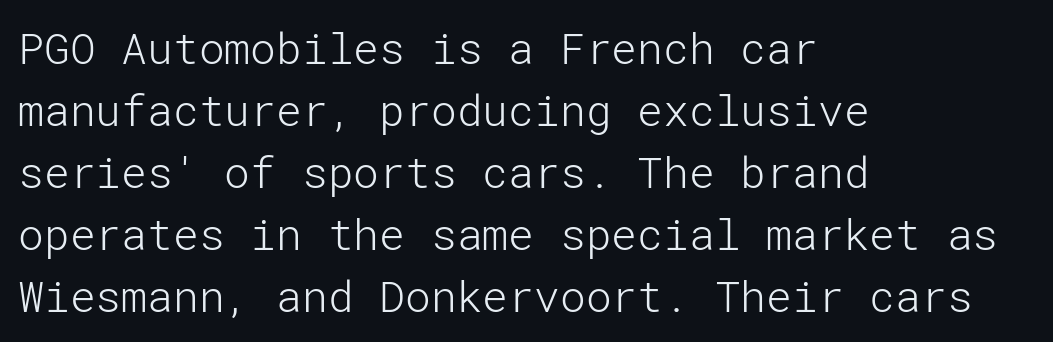
Q: Is the text bold? A: No.
Q: Is the text italic (slanted)? A: No, it is upright.
Q: Is the typeface a serif or a sans-serif typeface? A: Sans-serif.
Q: Is the text underlined? A: No.
Q: How is the paragraph aligned? A: Left-aligned.
Q: Is the spacing between letters normal or unusually wide? A: Normal.
Q: Is the spacing between lines tight, normal or loose? A: Normal.
Q: Width (condensed, normal, or wide)? A: Normal.
Q: Stroke contrast? A: Low.
Q: x-height? A: Medium.
